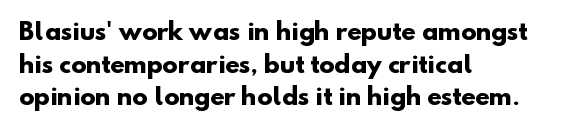
{"bold": "yes", "underline": "no", "align": "left", "line_spacing": "normal", "line_spacing_ratio": 1.42, "letter_spacing": "normal", "letter_spacing_em": 0.0, "glyph_px": 23}
